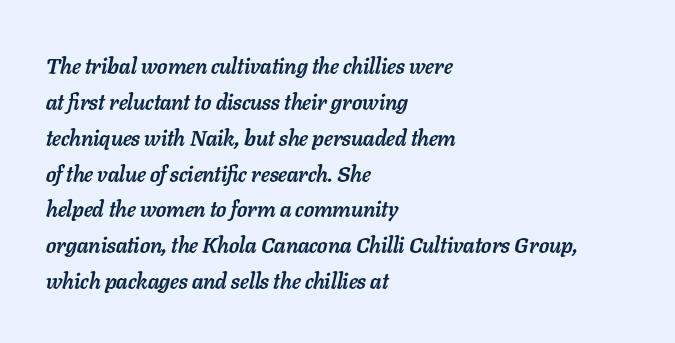
{"italic": "yes", "lean": "right", "slant_degrees": 11, "bold": "yes", "underline": "no", "align": "left", "line_spacing": "normal", "line_spacing_ratio": 1.63, "letter_spacing": "normal", "letter_spacing_em": 0.0, "glyph_px": 22}
